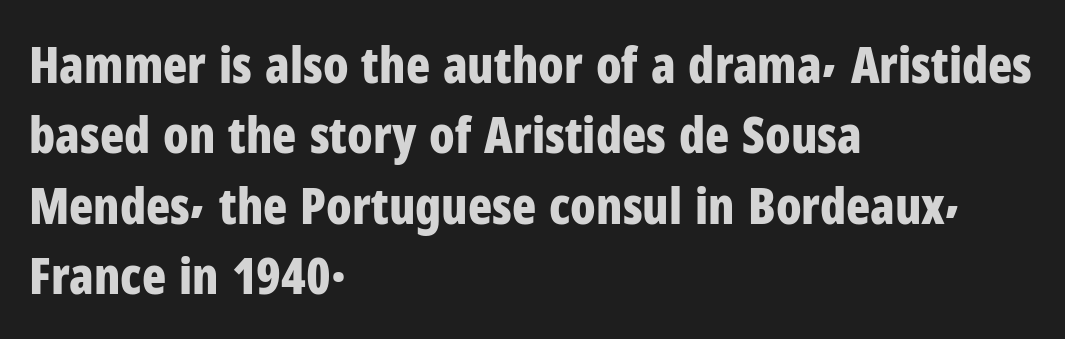
Serif or sans? Sans — the stroke terminals are bare. Spacing verdict: proportional, widths tailored to each character. The lettering holds an erect, upright posture throughout. Evenly set lines give the paragraph a standard silhouette.
